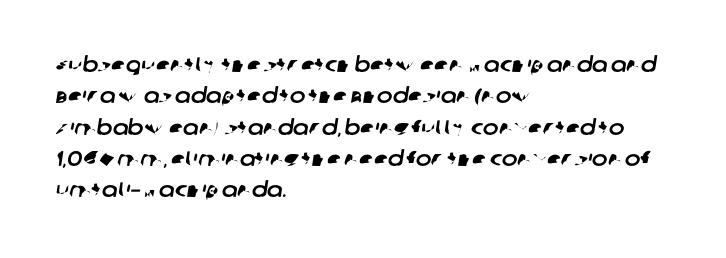
{"underline": "no", "align": "left", "line_spacing": "normal", "line_spacing_ratio": 1.49, "letter_spacing": "normal", "letter_spacing_em": 0.0, "glyph_px": 21}
